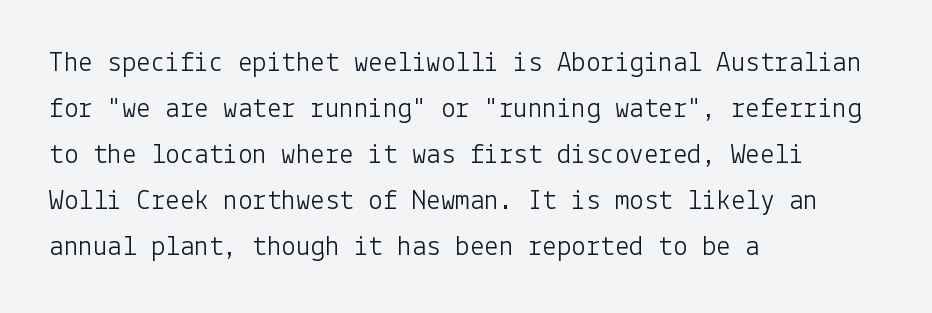
Plain, unruled lines of type. Line beginnings align vertically; line endings do not. The passage shown has conventional tracking throughout. Posture: upright roman.
